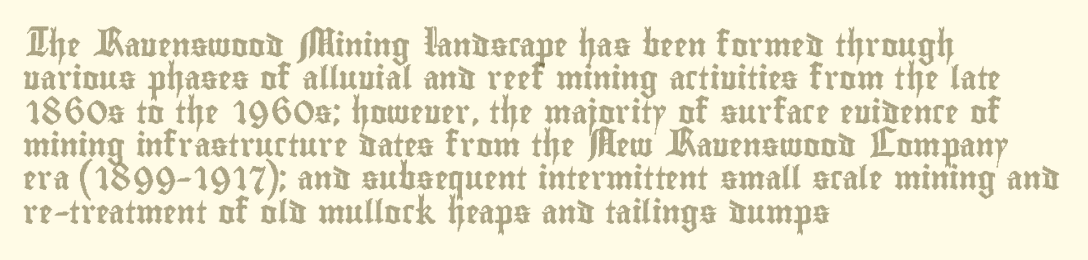
The rendering uses a moderate line-height, typical for paragraphs. These lines were composed using upright roman letters. The gaps between neighbouring characters are ordinary and unremarkable. Has an underline been added? It has not. Line starts are locked; line ends wander.
